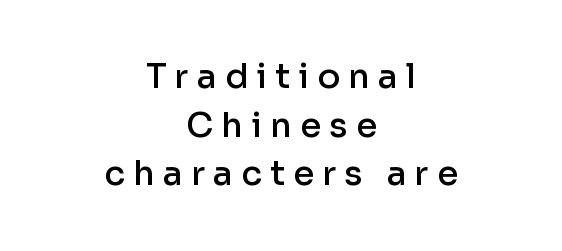
The image shows 34 px semibold sans-serif type, upright; set centered, normal line spacing (1.43x), unusually wide letter spacing (+0.24 em), not underlined; low stroke contrast and a medium x-height.
